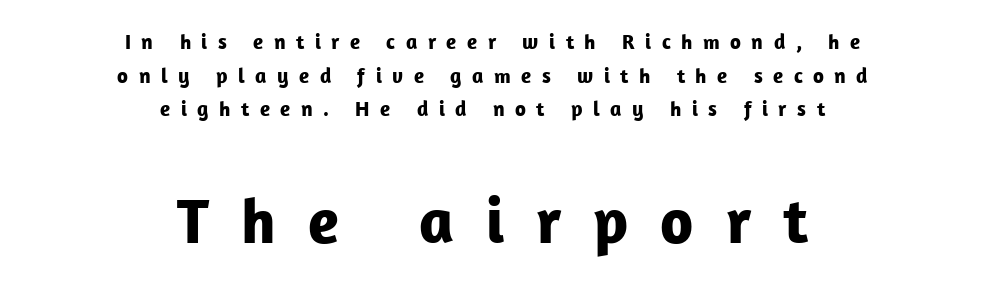
The image shows 64 px bold sans-serif type, upright; set centered, normal line spacing (1.6x), unusually wide letter spacing (+0.5 em), not underlined; the second (bottom) block is 3.05x larger; low stroke contrast and a medium x-height.
